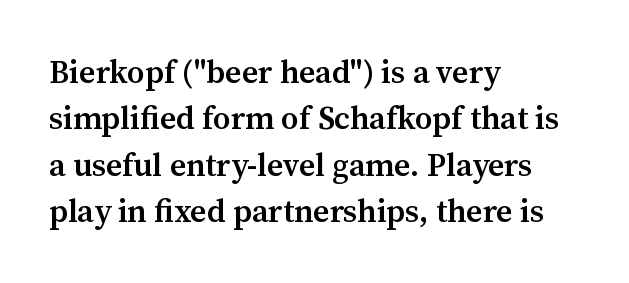
Q: Is the text bold? A: Semi-bold.
Q: Is the text italic (slanted)? A: No, it is upright.
Q: Is the typeface a serif or a sans-serif typeface? A: Serif.
Q: Is the text underlined? A: No.
Q: How is the paragraph aligned? A: Left-aligned.
Q: Is the spacing between letters normal or unusually wide? A: Normal.
Q: Is the spacing between lines tight, normal or loose? A: Normal.
Q: Width (condensed, normal, or wide)? A: Normal.
Q: Stroke contrast? A: Medium.
Q: x-height? A: Medium.
Q: Monospaced? A: No.
